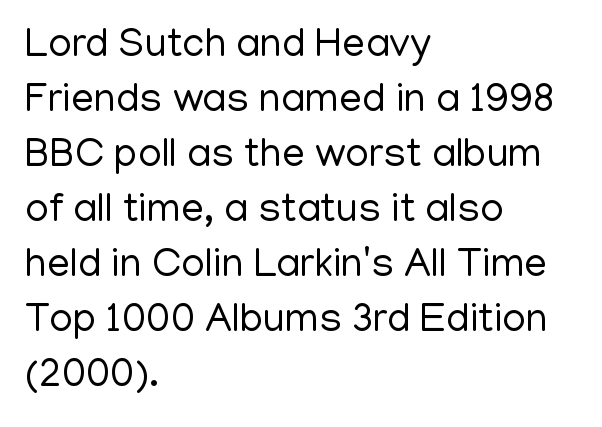
Q: Is the text bold? A: No.
Q: Is the text italic (slanted)? A: No, it is upright.
Q: Is the typeface a serif or a sans-serif typeface? A: Sans-serif.
Q: Is the text underlined? A: No.
Q: How is the paragraph aligned? A: Left-aligned.
Q: Is the spacing between letters normal or unusually wide? A: Normal.
Q: Is the spacing between lines tight, normal or loose? A: Normal.
Q: Width (condensed, normal, or wide)? A: Normal.
Q: Stroke contrast? A: Low.
Q: x-height? A: Medium.
Q: Monospaced? A: No.
